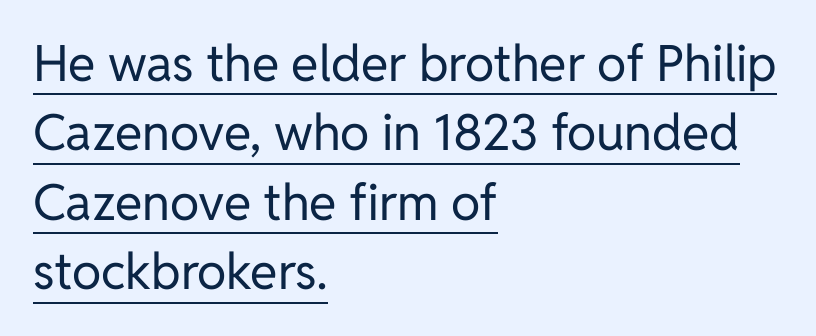
Q: Is the text bold? A: No.
Q: Is the text italic (slanted)? A: No, it is upright.
Q: Is the typeface a serif or a sans-serif typeface? A: Sans-serif.
Q: Is the text underlined? A: Yes.
Q: How is the paragraph aligned? A: Left-aligned.
Q: Is the spacing between letters normal or unusually wide? A: Normal.
Q: Is the spacing between lines tight, normal or loose? A: Normal.
Q: Width (condensed, normal, or wide)? A: Normal.
Q: Stroke contrast? A: Low.
Q: x-height? A: Medium.
Q: Monospaced? A: No.
